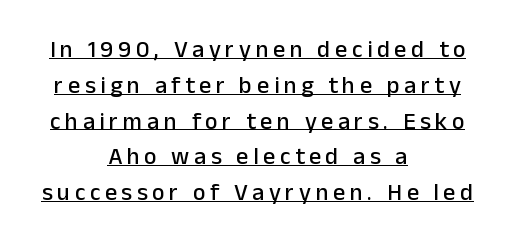
{"italic": "no", "underline": "yes", "align": "center", "line_spacing": "normal", "line_spacing_ratio": 1.49, "glyph_px": 24}
